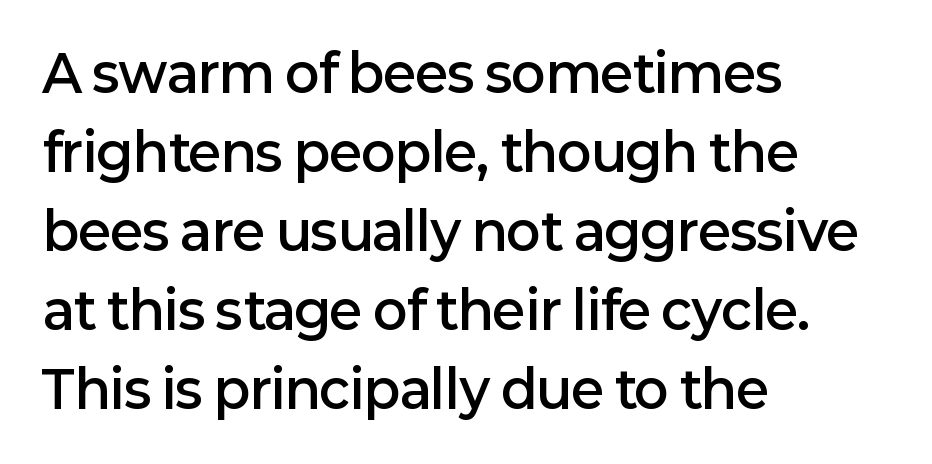
The specimen omits any rule beneath the text block's lines. Stroke thickness is moderately raised; the sample reads as semibold. You could not count columns in this text — the font is proportionally spaced. Which margin do the lines hug? The left one — the right edge is uneven.
